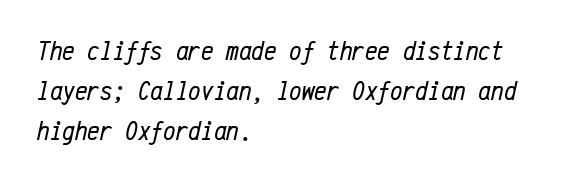
Q: Is the text bold? A: No.
Q: Is the text italic (slanted)? A: Yes, it leans right by about 12 degrees.
Q: Is the text underlined? A: No.
Q: How is the paragraph aligned? A: Left-aligned.
Q: Is the spacing between letters normal or unusually wide? A: Normal.
Q: Is the spacing between lines tight, normal or loose? A: Normal.
Q: Width (condensed, normal, or wide)? A: Condensed.
Q: Stroke contrast? A: Low.
Q: x-height? A: Medium.
Q: Monospaced? A: Yes.
